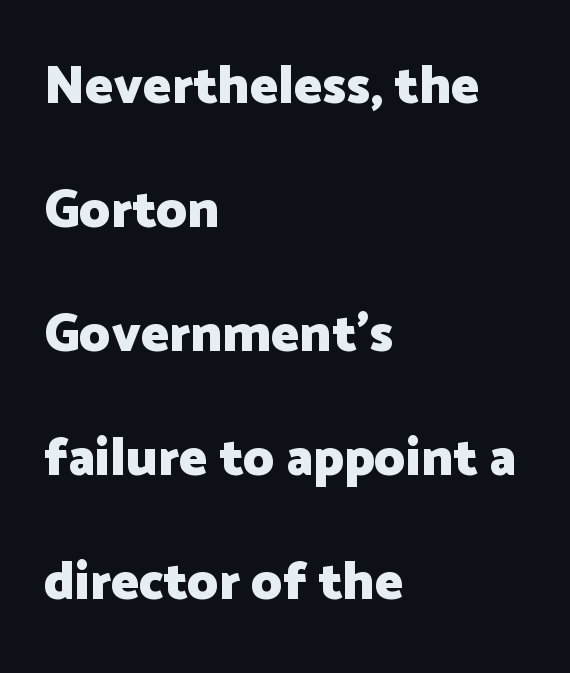
{"serif": "no", "italic": "no", "bold": "yes", "weight": "heavy", "width": "normal", "stroke_contrast": "low", "x_height": "medium", "monospaced": "no", "underline": "no", "align": "left", "line_spacing": "loose", "line_spacing_ratio": 2.34, "letter_spacing": "normal", "letter_spacing_em": 0.0, "glyph_px": 53}
